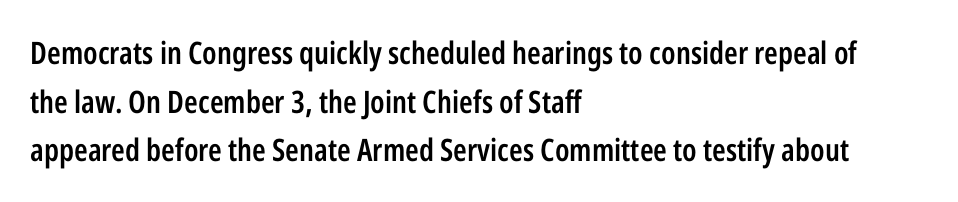
Q: Is the text bold? A: Semi-bold.
Q: Is the text italic (slanted)? A: No, it is upright.
Q: Is the typeface a serif or a sans-serif typeface? A: Sans-serif.
Q: Is the text underlined? A: No.
Q: How is the paragraph aligned? A: Left-aligned.
Q: Is the spacing between letters normal or unusually wide? A: Normal.
Q: Is the spacing between lines tight, normal or loose? A: Normal.
Q: Width (condensed, normal, or wide)? A: Condensed.
Q: Stroke contrast? A: Low.
Q: x-height? A: Medium.
Q: Monospaced? A: No.
